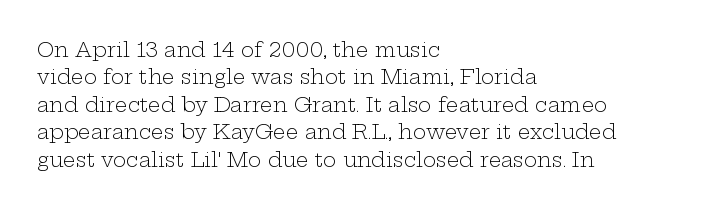
Caption: standard tracking, unaltered. Alignment: flush left. Line spacing here is normal. Weight: not bold — regular or lighter.
